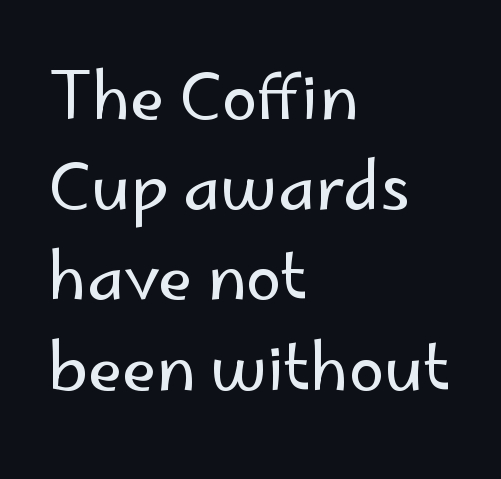
Vertical strokes here are truly vertical. Line spacing here is normal. Underline: absent. Horizontally, the lines are justified to the leading edge only. Caption: face not bold, strokes unweighted. The letters carry no serifs — their stems end cleanly without finishing strokes.
